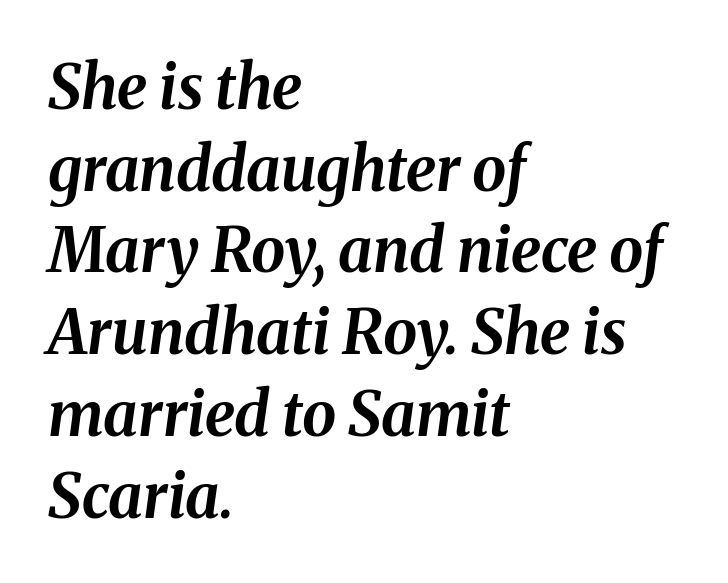
{"italic": "yes", "lean": "right", "slant_degrees": 8, "bold": "yes", "weight": "bold", "width": "normal", "stroke_contrast": "medium", "x_height": "medium", "monospaced": "no", "underline": "no", "align": "left", "line_spacing": "normal", "line_spacing_ratio": 1.34, "letter_spacing": "normal", "letter_spacing_em": 0.0, "glyph_px": 61}
